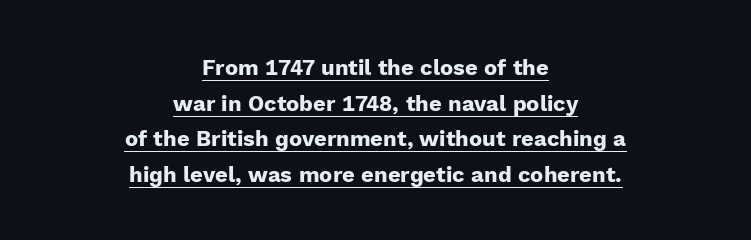
The sample's only ornament is a line tracing under the words. Evenly set lines give the paragraph a standard silhouette. This is roman type, the default non-slanted kind. Honestly, the letter spacing is just normal — you wouldn't notice it. Casual observation: everything's sitting right in the middle. These lines carry a lot of weight — the face is fully bold.
